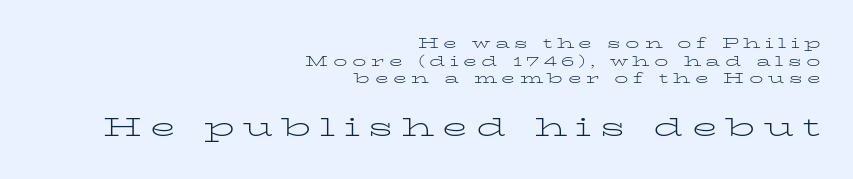
Q: Is the text bold? A: No.
Q: Is the text italic (slanted)? A: No, it is upright.
Q: Is the text underlined? A: No.
Q: How is the paragraph aligned? A: Right-aligned.
Q: Is the spacing between letters normal or unusually wide? A: Unusually wide.
Q: Is the spacing between lines tight, normal or loose? A: Normal.
Q: Which block of text is set in a larger size, the first (top) or the second (bottom)? A: The second (bottom) one.
